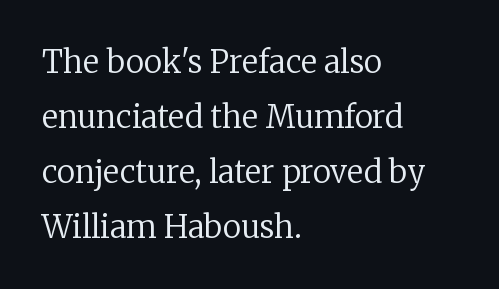
The image shows 31 px regular-weight serif type, upright; set left-aligned, line spacing 1.77x, normal letter spacing, not underlined; low stroke contrast and a medium x-height.
